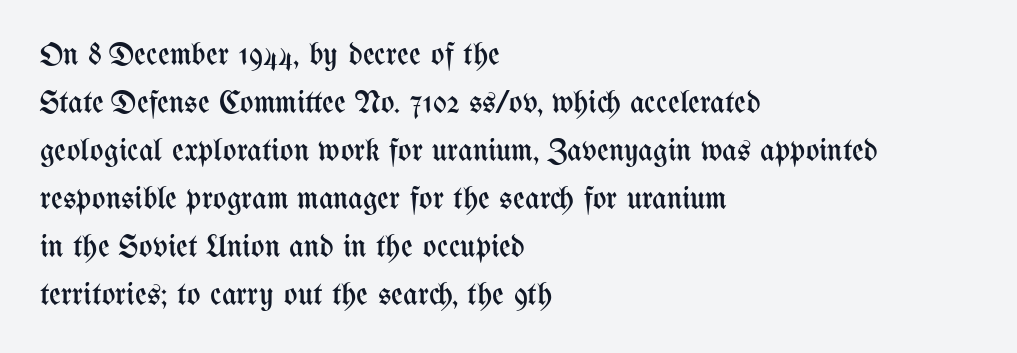
What stands out about the letter spacing? Nothing — it is the standard amount. Regarding leading, the lines here are spaced in the standard way. Italic? Not at all — the glyphs are vertical. Looks like regular typesetting: each glyph gets only the width it needs. A light-to-regular cut is what we see here. The string is rendered with underlining switched off.
